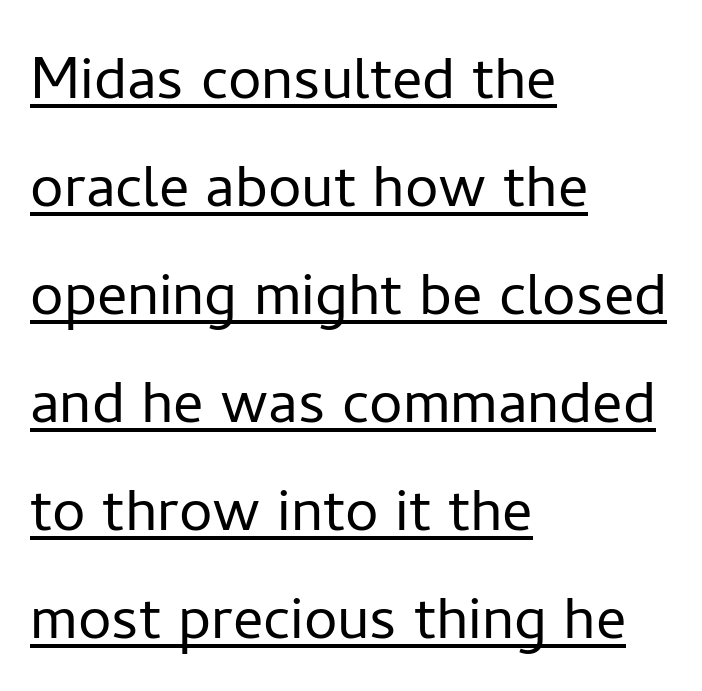
{"serif": "no", "italic": "no", "bold": "no", "weight": "light", "width": "normal", "stroke_contrast": "low", "x_height": "medium", "monospaced": "no", "underline": "yes", "align": "left", "line_spacing": "normal", "line_spacing_ratio": 1.44, "letter_spacing": "normal", "letter_spacing_em": 0.0, "glyph_px": 75}
